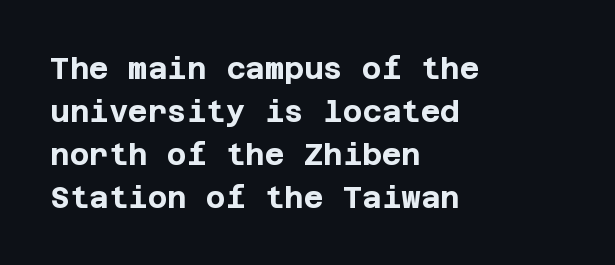
{"serif": "no", "italic": "no", "bold": "yes", "weight": "bold", "width": "normal", "stroke_contrast": "low", "x_height": "large", "underline": "no", "align": "left", "line_spacing": "normal", "line_spacing_ratio": 1.43, "letter_spacing": "normal", "letter_spacing_em": 0.0, "glyph_px": 30}
